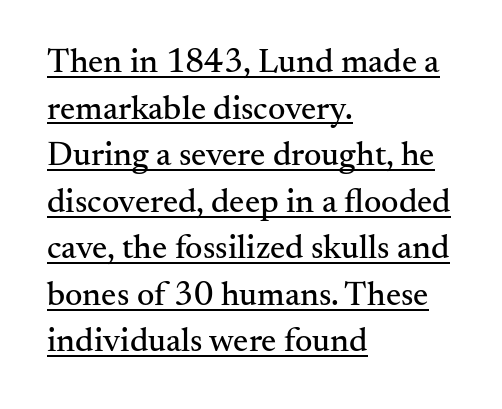
This sample is left-justified, so line endings fall wherever the words run out. The rendering uses natural spacing where letterforms have individual widths. Each letter's strokes conclude with small projecting serifs. Leading: standard. Students, observe the line beneath the letters — that is underlining.
